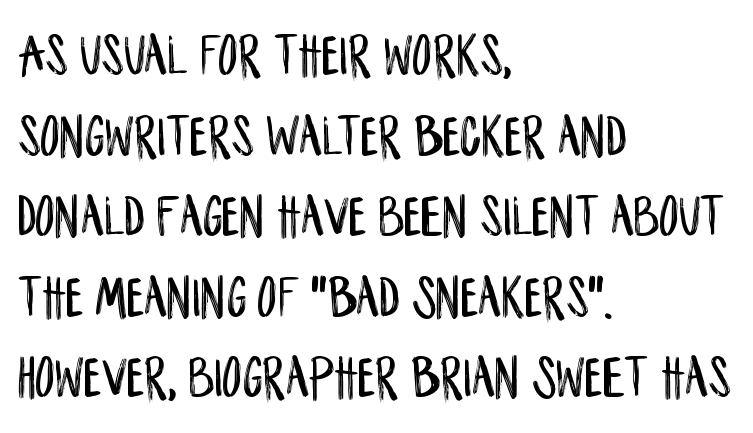
{"serif": "no", "italic": "no", "width": "condensed", "stroke_contrast": "low", "x_height": "large", "monospaced": "no", "underline": "no", "align": "left", "line_spacing": "normal", "line_spacing_ratio": 1.32, "letter_spacing": "normal", "letter_spacing_em": 0.0, "glyph_px": 61}
